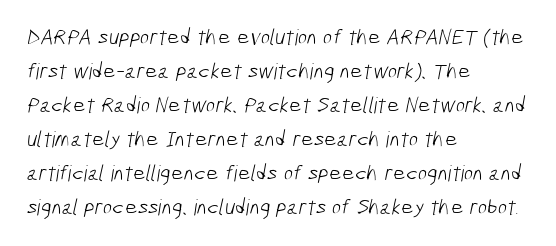
Q: Is the text bold? A: No.
Q: Is the text underlined? A: No.
Q: How is the paragraph aligned? A: Left-aligned.
Q: Is the spacing between letters normal or unusually wide? A: Normal.
Q: Is the spacing between lines tight, normal or loose? A: Normal.
